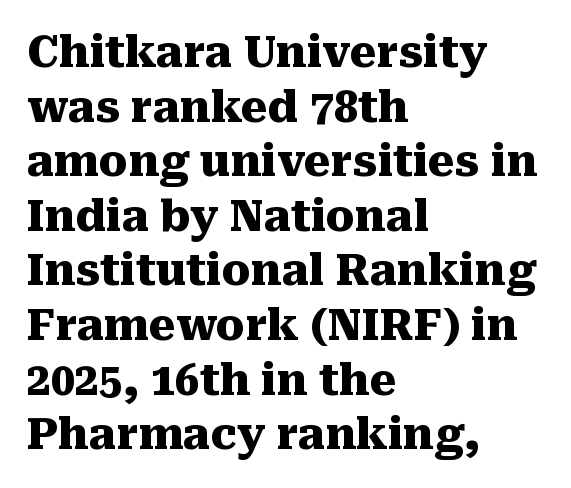
The image shows 43 px heavy serif type, upright; set left-aligned, normal line spacing (1.27x), normal letter spacing, not underlined; medium stroke contrast and a medium x-height.
